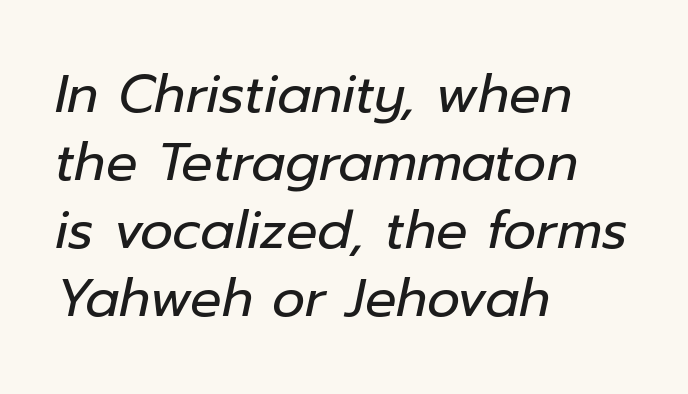
{"italic": "yes", "lean": "right", "slant_degrees": 12, "bold": "no", "weight": "regular", "width": "normal", "stroke_contrast": "low", "x_height": "medium", "monospaced": "no", "underline": "no", "align": "left", "line_spacing": "normal", "line_spacing_ratio": 1.31, "letter_spacing": "normal", "letter_spacing_em": 0.0, "glyph_px": 52}
